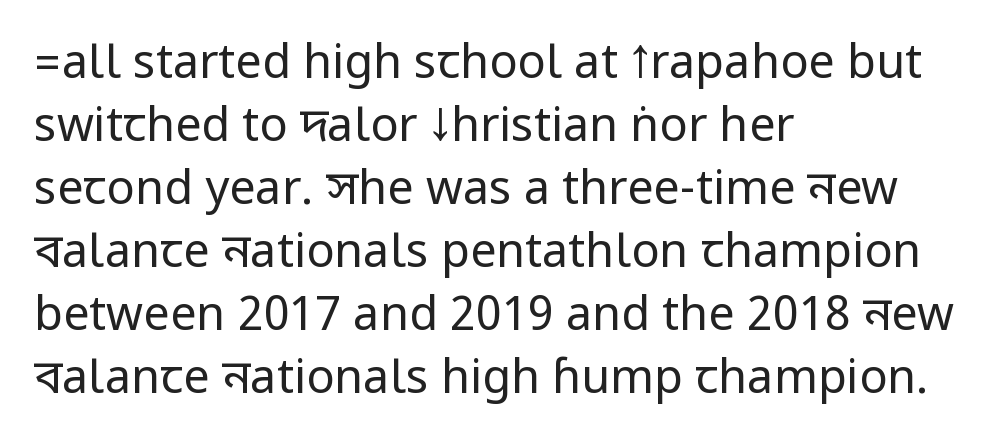
Q: Is the text bold? A: No.
Q: Is the text italic (slanted)? A: No, it is upright.
Q: Is the typeface a serif or a sans-serif typeface? A: Sans-serif.
Q: Is the text underlined? A: No.
Q: How is the paragraph aligned? A: Left-aligned.
Q: Is the spacing between letters normal or unusually wide? A: Normal.
Q: Is the spacing between lines tight, normal or loose? A: Normal.
Q: Width (condensed, normal, or wide)? A: Condensed.
Q: Stroke contrast? A: Low.
